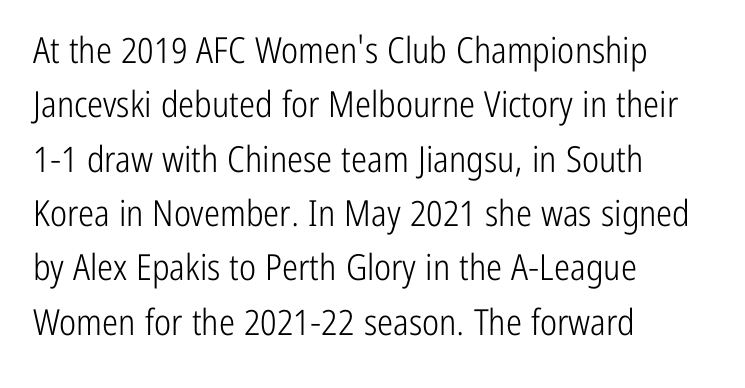
Q: Is the text bold? A: No.
Q: Is the text italic (slanted)? A: No, it is upright.
Q: Is the typeface a serif or a sans-serif typeface? A: Sans-serif.
Q: Is the text underlined? A: No.
Q: How is the paragraph aligned? A: Left-aligned.
Q: Is the spacing between letters normal or unusually wide? A: Normal.
Q: Is the spacing between lines tight, normal or loose? A: Normal.
Q: Width (condensed, normal, or wide)? A: Condensed.
Q: Stroke contrast? A: Low.
Q: x-height? A: Medium.
Q: Monospaced? A: No.
